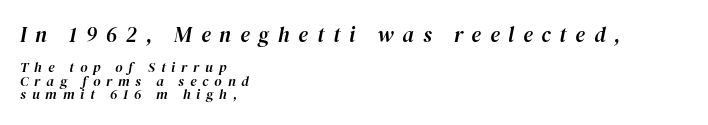
The space directly below the letters is spotless. Does the bottom block carry the larger type? No, the top block does. Would a proofreader flag this as italicized? Yes. These lines stack with their left ends in a neat column. Vertical spacing — tight. There is plenty of visible air inserted between adjacent glyphs.
